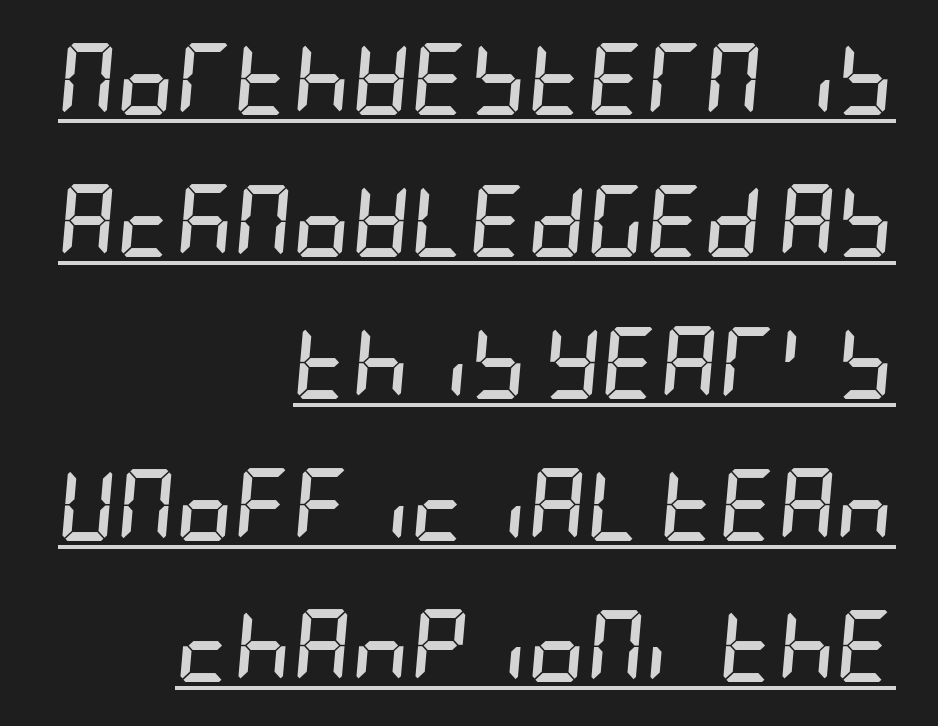
The image shows 72 px semibold, condensed type, italic (leaning right); set right-aligned, loose line spacing (1.97x), normal letter spacing, underlined; low stroke contrast and a large x-height.
